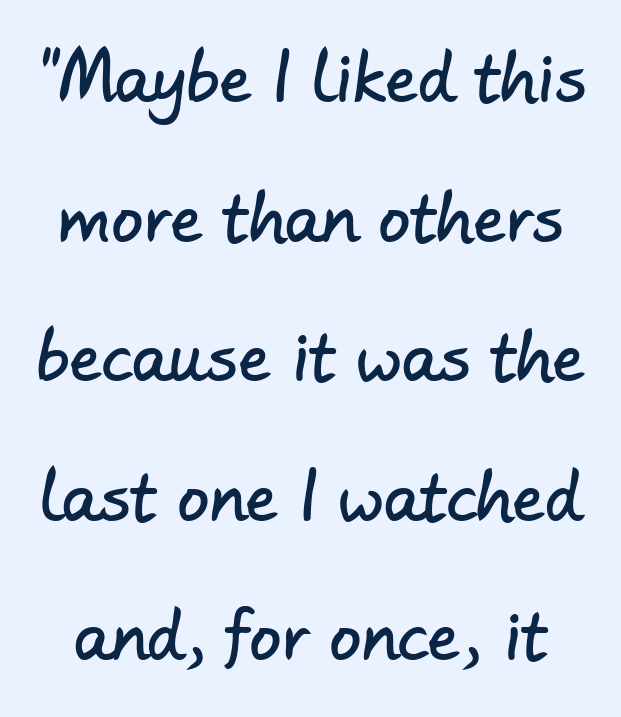
{"serif": "no", "width": "normal", "stroke_contrast": "low", "x_height": "small", "monospaced": "no", "underline": "no", "line_spacing": "loose", "line_spacing_ratio": 2.18, "letter_spacing": "normal", "letter_spacing_em": 0.0, "glyph_px": 64}
